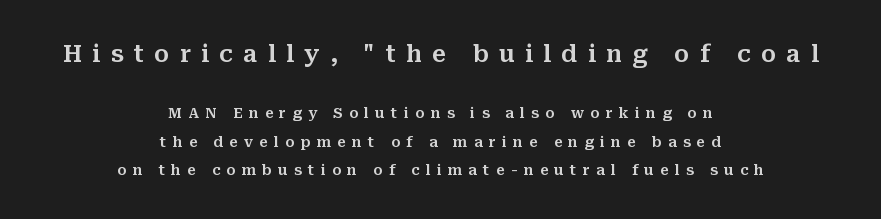
The image shows 23 px text type, upright; set centered, loose line spacing (2.03x), unusually wide letter spacing (+0.45 em), not underlined; the first (top) block is 1.64x larger.
